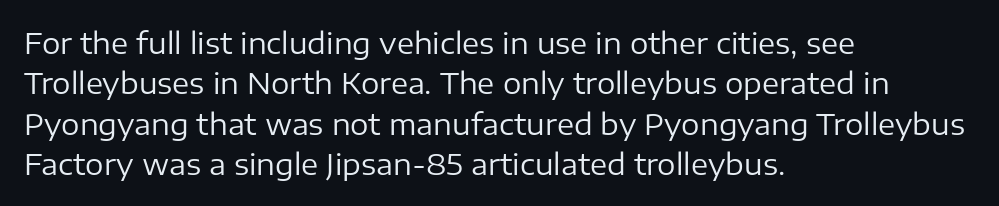
{"serif": "no", "italic": "no", "bold": "no", "weight": "regular", "width": "normal", "stroke_contrast": "low", "x_height": "medium", "monospaced": "no", "underline": "no", "align": "left", "line_spacing": "normal", "line_spacing_ratio": 1.39, "letter_spacing": "normal", "letter_spacing_em": 0.0, "glyph_px": 29}
